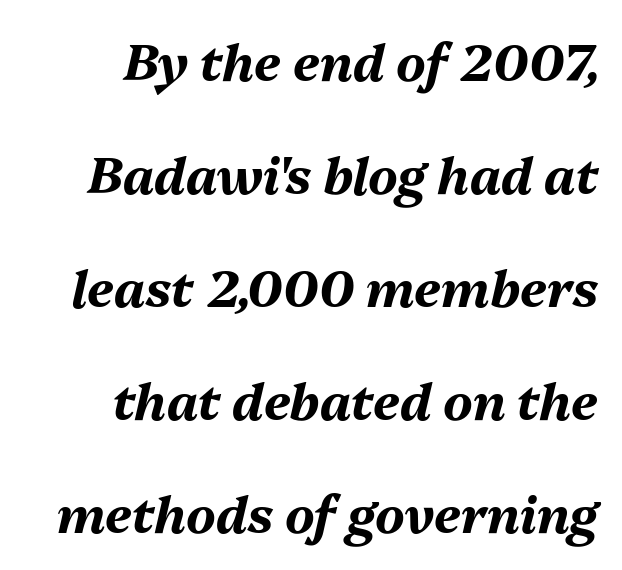
This rendering leaves character spacing at its baseline value. Check under the words: just untouched page. On the weight axis this lands at bold, roughly 700. Leftover space on each line is placed entirely before the opening word. Whoever set this chose breathing room over compactness in the vertical rhythm.
